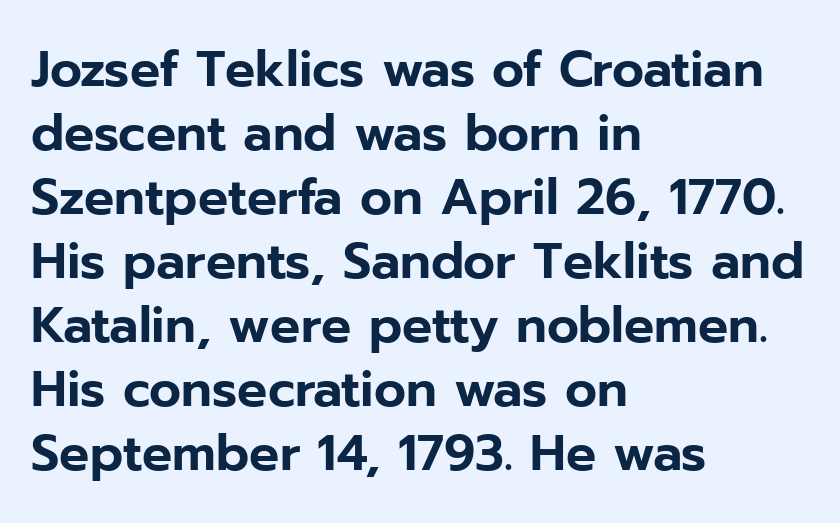
Q: Is the text italic (slanted)? A: No, it is upright.
Q: Is the typeface a serif or a sans-serif typeface? A: Sans-serif.
Q: Is the text underlined? A: No.
Q: How is the paragraph aligned? A: Left-aligned.
Q: Is the spacing between letters normal or unusually wide? A: Normal.
Q: Is the spacing between lines tight, normal or loose? A: Normal.
Q: Width (condensed, normal, or wide)? A: Normal.
Q: Stroke contrast? A: Low.
Q: x-height? A: Medium.
Q: Monospaced? A: No.
